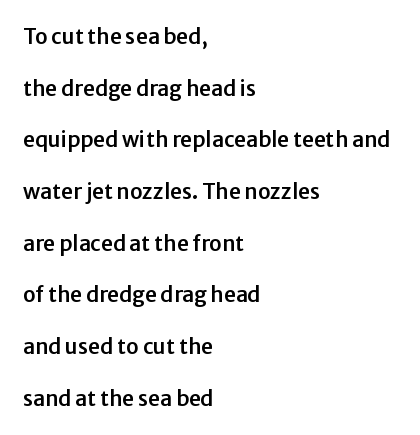
Q: Is the text italic (slanted)? A: No, it is upright.
Q: Is the text underlined? A: No.
Q: How is the paragraph aligned? A: Left-aligned.
Q: Is the spacing between letters normal or unusually wide? A: Normal.
Q: Is the spacing between lines tight, normal or loose? A: Loose.
